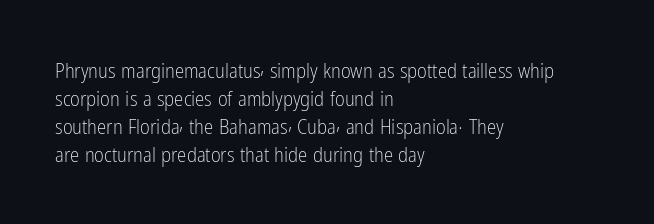
{"italic": "no", "bold": "no", "underline": "no", "align": "left", "line_spacing": "normal", "line_spacing_ratio": 1.33, "letter_spacing": "normal", "letter_spacing_em": 0.0, "glyph_px": 21}
